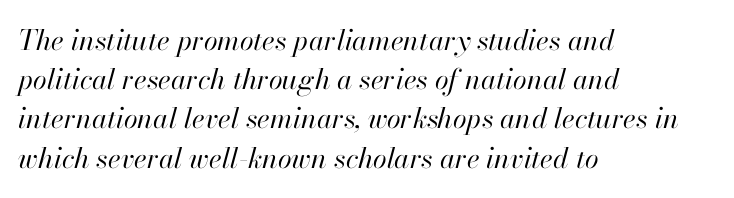
{"italic": "yes", "lean": "right", "slant_degrees": 13, "bold": "no", "weight": "regular", "width": "normal", "stroke_contrast": "high", "x_height": "small", "monospaced": "no", "underline": "no", "align": "left", "line_spacing": "normal", "line_spacing_ratio": 1.4, "letter_spacing": "normal", "letter_spacing_em": 0.0, "glyph_px": 28}
